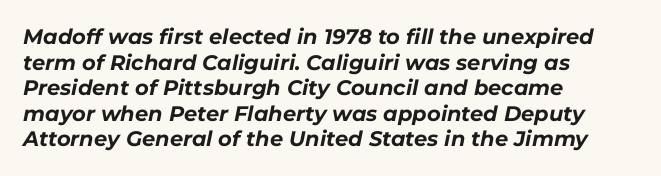
{"italic": "yes", "lean": "right", "slant_degrees": 11, "bold": "yes", "underline": "no", "align": "left", "line_spacing_ratio": 1.22, "letter_spacing": "normal", "letter_spacing_em": 0.0, "glyph_px": 21}
